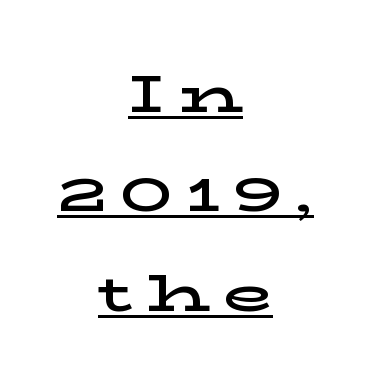
The image shows 51 px wide serif type, upright; set centered, loose line spacing (1.95x), unusually wide letter spacing (+0.27 em), underlined; low stroke contrast and a medium x-height.
